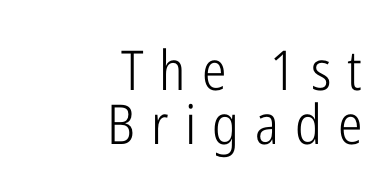
Q: Is the text bold? A: No.
Q: Is the text italic (slanted)? A: No, it is upright.
Q: Is the typeface a serif or a sans-serif typeface? A: Sans-serif.
Q: Is the text underlined? A: No.
Q: How is the paragraph aligned? A: Right-aligned.
Q: Is the spacing between letters normal or unusually wide? A: Unusually wide.
Q: Is the spacing between lines tight, normal or loose? A: Tight.
Q: Width (condensed, normal, or wide)? A: Condensed.
Q: Stroke contrast? A: Low.
Q: x-height? A: Medium.
Q: Monospaced? A: No.
